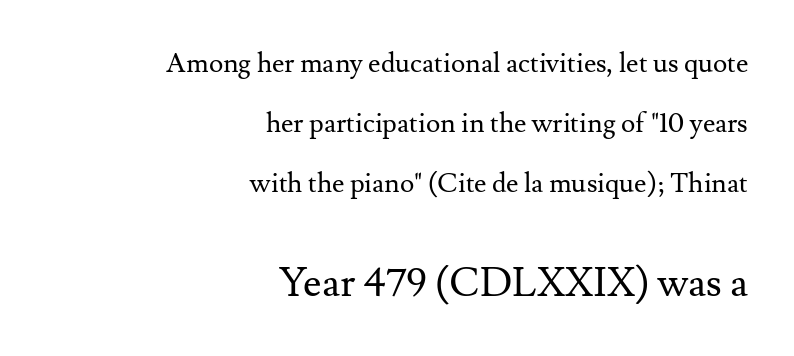
Q: Is the text bold? A: No.
Q: Is the text italic (slanted)? A: No, it is upright.
Q: Is the typeface a serif or a sans-serif typeface? A: Serif.
Q: Is the text underlined? A: No.
Q: How is the paragraph aligned? A: Right-aligned.
Q: Is the spacing between letters normal or unusually wide? A: Normal.
Q: Is the spacing between lines tight, normal or loose? A: Loose.
Q: Which block of text is set in a larger size, the first (top) or the second (bottom)? A: The second (bottom) one.
Q: Width (condensed, normal, or wide)? A: Normal.
Q: Stroke contrast? A: Medium.
Q: x-height? A: Small.
Q: Monospaced? A: No.
